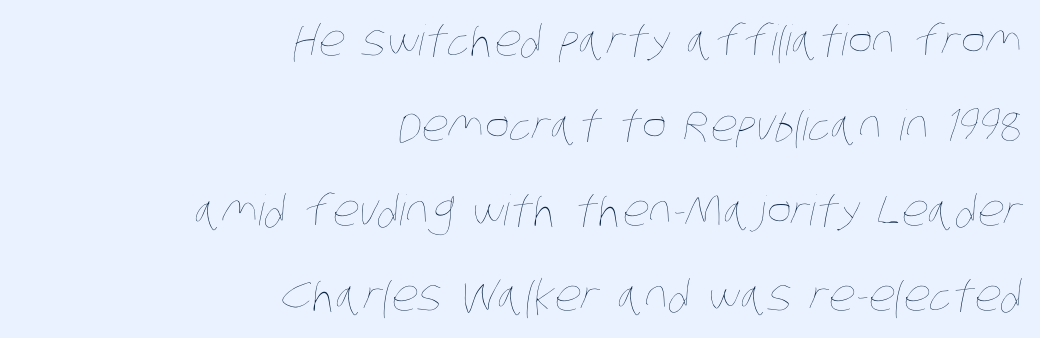
Compared with a typical body face, this is equally light or lighter still. The type is set solid horizontally, with unmodified tracking. Spacing verdict: proportional, widths tailored to each character. Alignment: flush right. Nobody drew a line under any word here. Does the leading feel generous? Absolutely, it's lavish.
